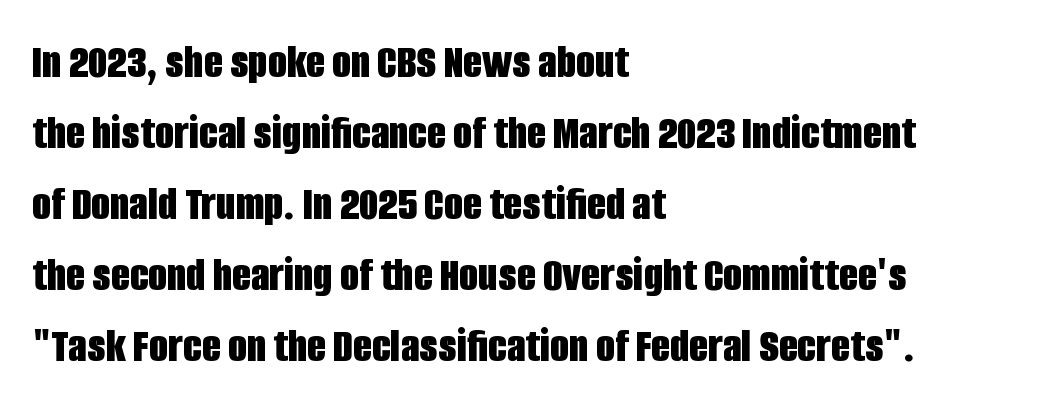
The image shows 49 px bold, condensed sans-serif type, upright; set left-aligned, normal line spacing (1.45x), normal letter spacing, not underlined; low stroke contrast and a large x-height.
